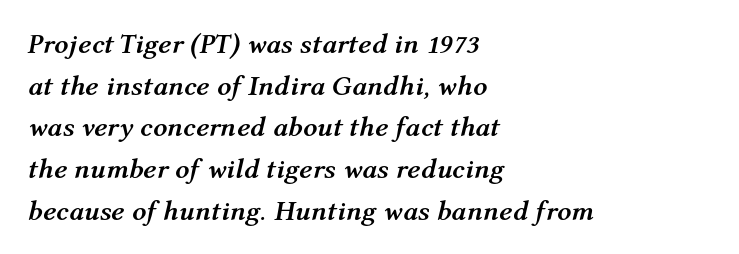
Character widths vary here, with narrow letters taking less room than wide ones. This is heavy type, rendered in bold. The axis of the letterforms is tilted away from vertical. Short note: letters normally spaced.
